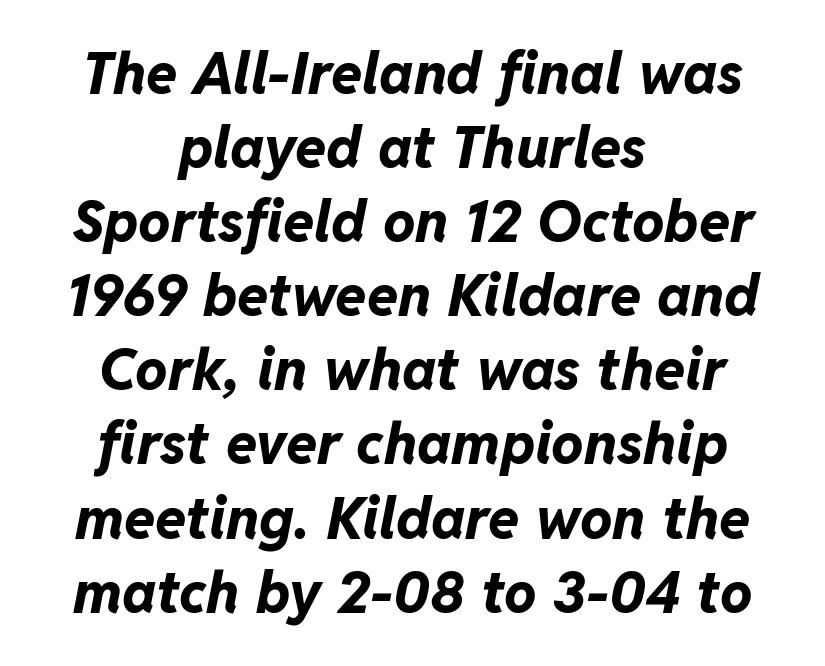
The image shows 57 px bold type, italic (leaning right); set centered, normal line spacing (1.3x), normal letter spacing, not underlined; low stroke contrast and a medium x-height.
